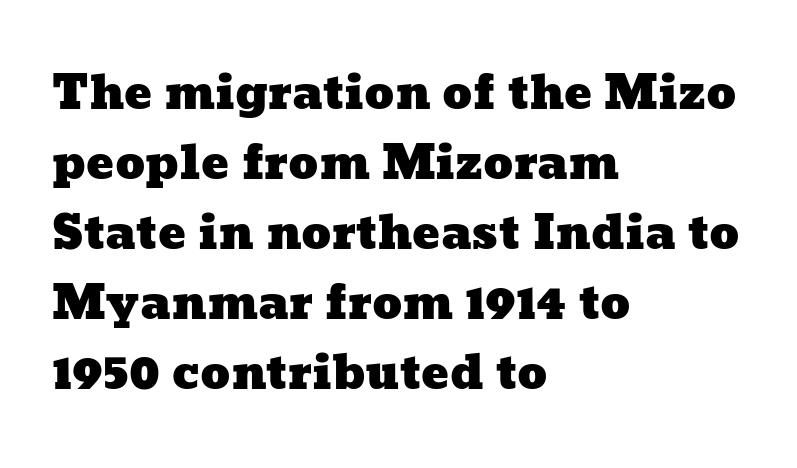
The image shows 46 px wide type; set left-aligned, normal line spacing (1.52x), normal letter spacing, not underlined; low stroke contrast and a medium x-height.
